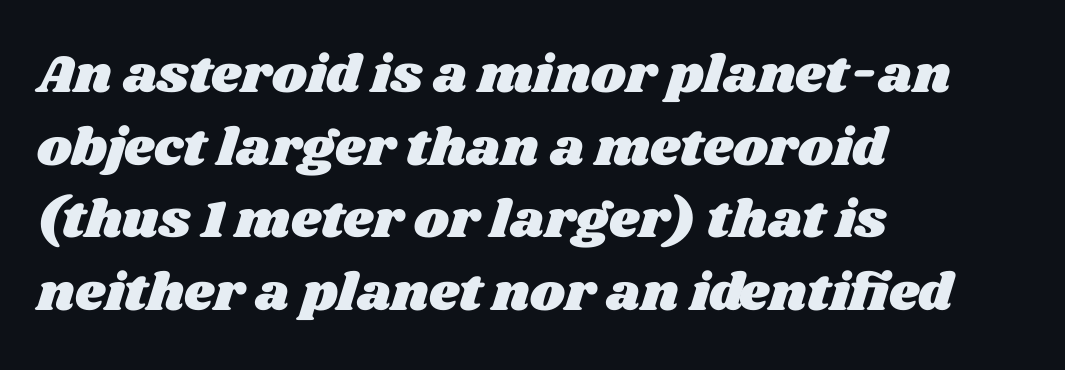
The image shows 53 px wide type; set left-aligned, normal line spacing (1.37x), normal letter spacing, not underlined; medium stroke contrast and a large x-height.
